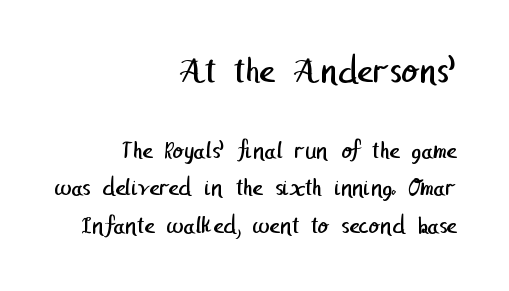
The image shows 38 px regular-weight sans-serif type; set right-aligned, normal line spacing (1.49x), normal letter spacing, not underlined; the first (top) block is 1.52x larger; low stroke contrast and a medium x-height.
